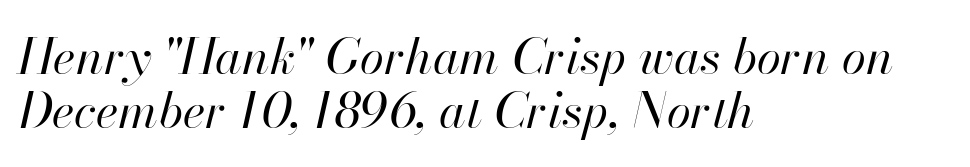
Q: Is the text bold? A: No.
Q: Is the text italic (slanted)? A: Yes, it leans right by about 13 degrees.
Q: Is the text underlined? A: No.
Q: How is the paragraph aligned? A: Left-aligned.
Q: Is the spacing between letters normal or unusually wide? A: Normal.
Q: Is the spacing between lines tight, normal or loose? A: Tight.
Q: Width (condensed, normal, or wide)? A: Normal.
Q: Stroke contrast? A: High.
Q: x-height? A: Small.
Q: Monospaced? A: No.
